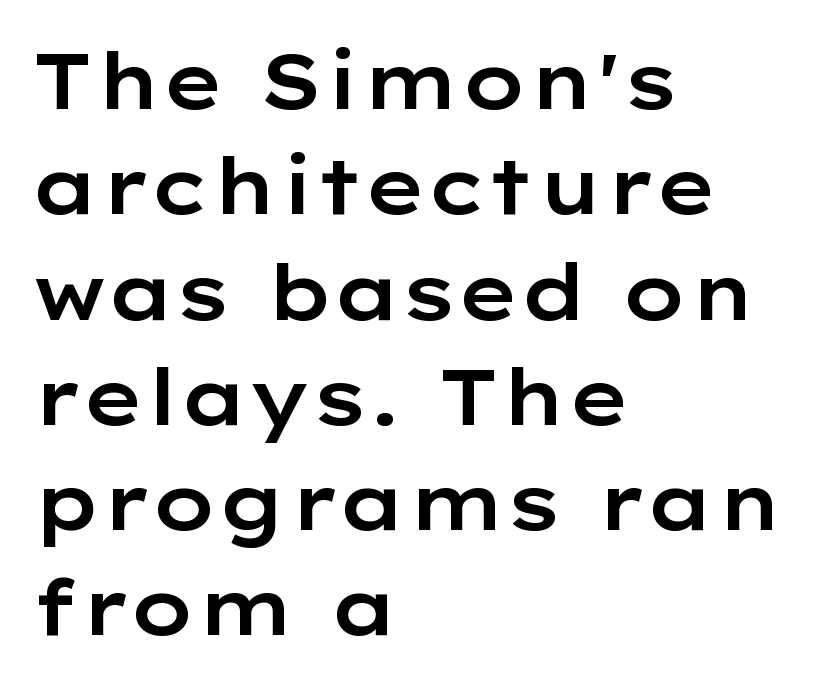
{"serif": "no", "italic": "no", "width": "wide", "stroke_contrast": "low", "x_height": "medium", "monospaced": "no", "underline": "no", "align": "left", "line_spacing": "normal", "line_spacing_ratio": 1.35, "letter_spacing": "normal", "letter_spacing_em": 0.0, "glyph_px": 78}
